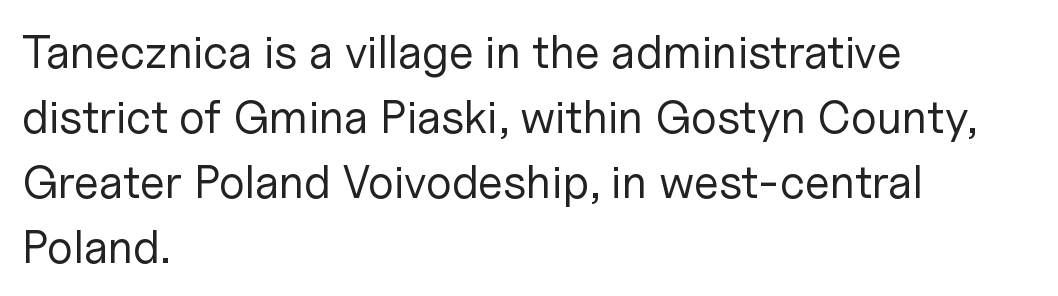
Leading: standard. Nothing sits at the stroke ends, so this counts as sans-serif. Quick note: not italic, upright. A clean baseline with only descenders dipping below it.
